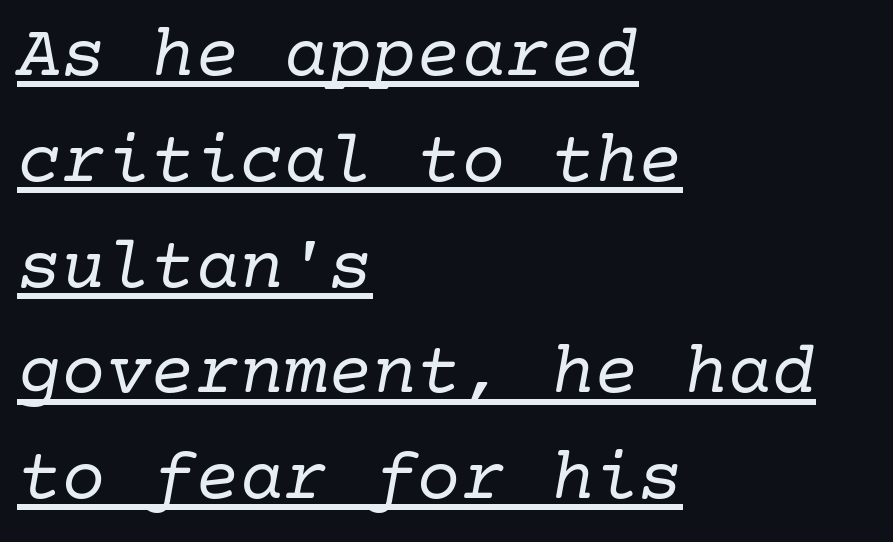
Q: Is the text bold? A: No.
Q: Is the text italic (slanted)? A: Yes, it leans right by about 10 degrees.
Q: Is the typeface a serif or a sans-serif typeface? A: Serif.
Q: Is the text underlined? A: Yes.
Q: How is the paragraph aligned? A: Left-aligned.
Q: Is the spacing between letters normal or unusually wide? A: Normal.
Q: Is the spacing between lines tight, normal or loose? A: Normal.
Q: Width (condensed, normal, or wide)? A: Normal.
Q: Stroke contrast? A: Low.
Q: x-height? A: Medium.
